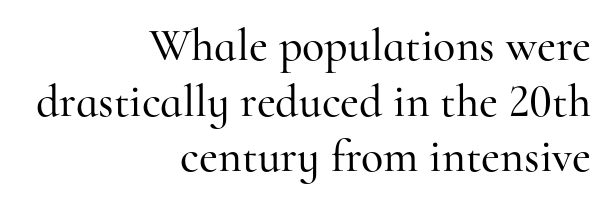
Horizontally, the lines are justified to the trailing edge only. In terms of posture, this sample is upright. The rendering shows small feet on the letterforms — a serif design. Unmarked baselines from the first word to the last.
